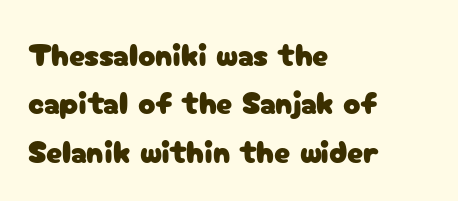
The image shows 32 px sans-serif type, upright; set left-aligned, normal line spacing (1.51x), normal letter spacing, not underlined; low stroke contrast and a medium x-height.
